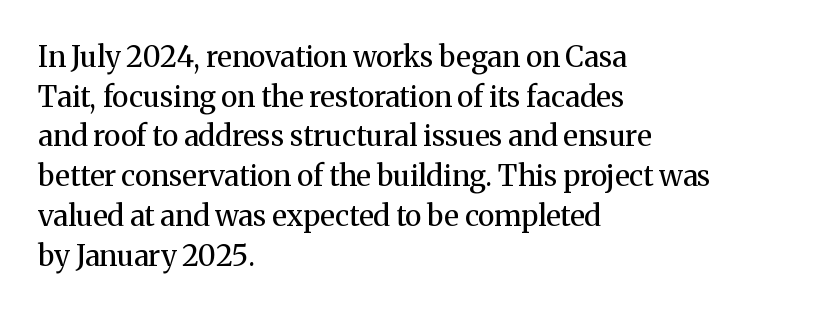
The image shows 29 px regular-weight serif type, upright; set left-aligned, normal line spacing (1.37x), normal letter spacing, not underlined; medium stroke contrast and a medium x-height.
